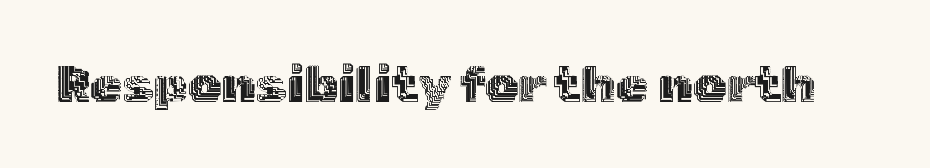
The image shows 52 px text type, upright; set normal letter spacing, not underlined; a medium x-height.
